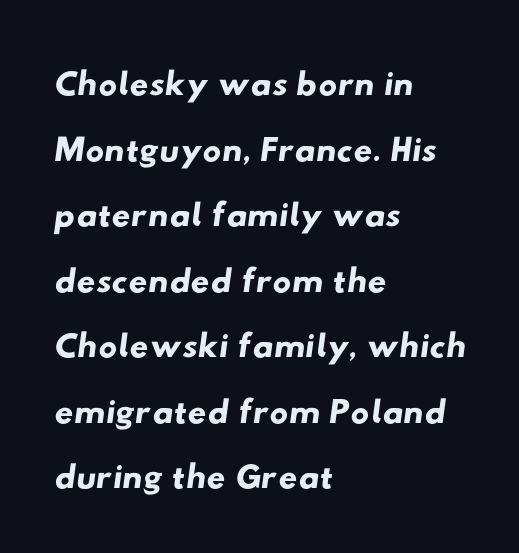
The image shows 52 px wide sans-serif type; set left-aligned, normal line spacing (1.26x), normal letter spacing, not underlined; low stroke contrast and a small x-height.
